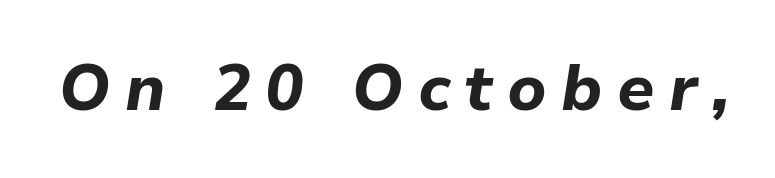
The image shows 64 px bold type, italic (leaning right); set unusually wide letter spacing (+0.22 em), not underlined; low stroke contrast and a medium x-height.
